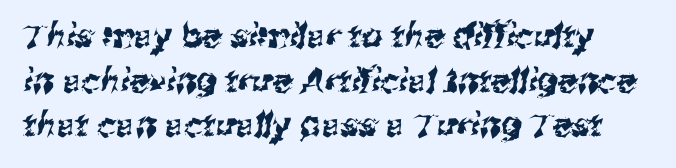
Q: Is the typeface a serif or a sans-serif typeface? A: Sans-serif.
Q: Is the text underlined? A: No.
Q: Is the spacing between letters normal or unusually wide? A: Normal.
Q: Is the spacing between lines tight, normal or loose? A: Normal.
Q: Width (condensed, normal, or wide)? A: Normal.
Q: Stroke contrast? A: Medium.
Q: x-height? A: Medium.
Q: Monospaced? A: No.
